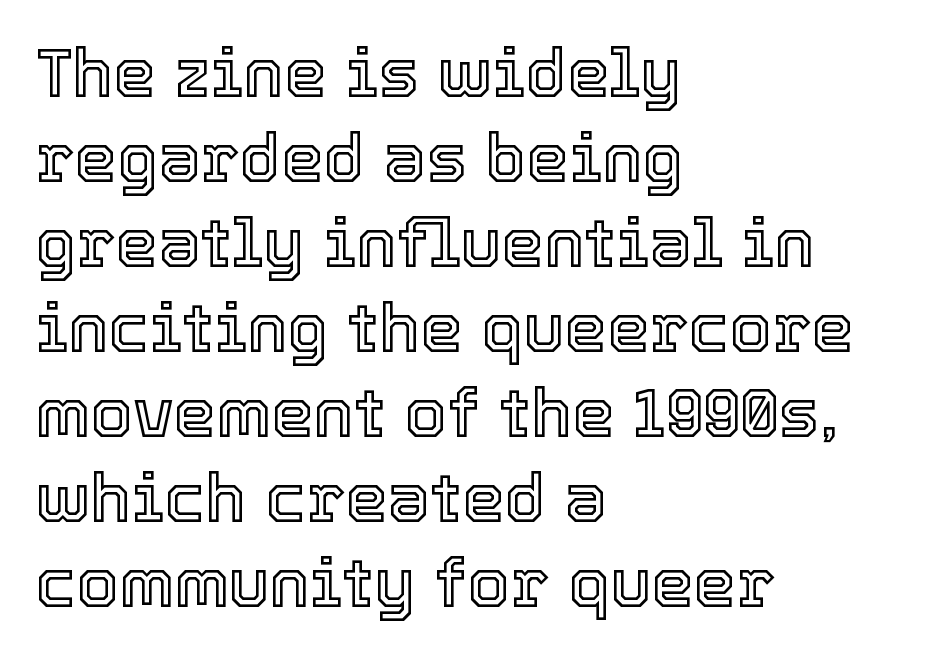
{"italic": "no", "width": "normal", "x_height": "medium", "monospaced": "no", "underline": "no", "align": "left", "line_spacing": "normal", "line_spacing_ratio": 1.25, "letter_spacing": "normal", "letter_spacing_em": 0.0, "glyph_px": 68}
